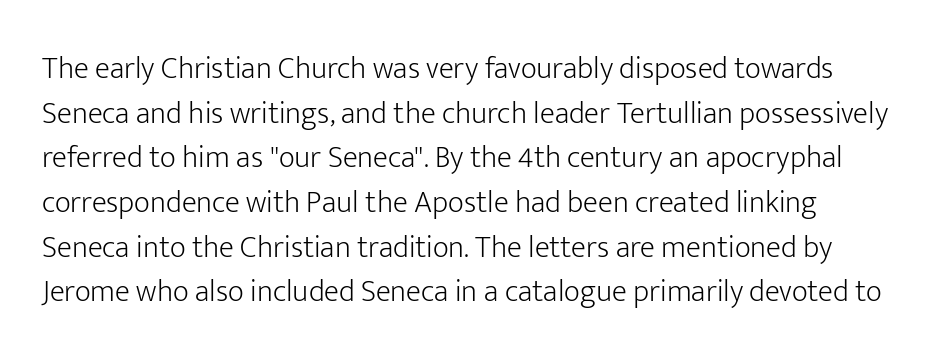
The image shows 31 px light sans-serif type, upright; set normal line spacing (1.44x), normal letter spacing, not underlined; low stroke contrast and a medium x-height.
